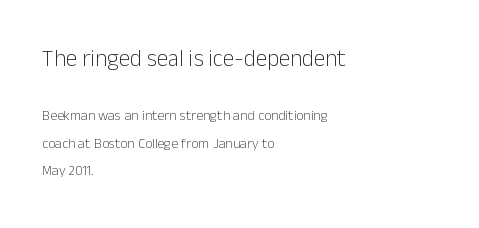
{"italic": "no", "bold": "no", "underline": "no", "align": "left", "line_spacing": "loose", "line_spacing_ratio": 1.96, "letter_spacing": "normal", "letter_spacing_em": 0.0, "larger_block": "first", "size_ratio": 1.64, "glyph_px": 23}
